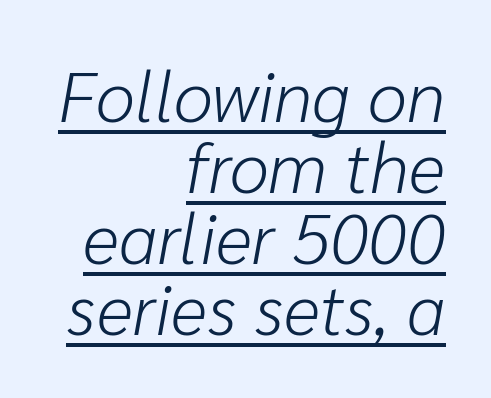
{"italic": "yes", "lean": "right", "slant_degrees": 10, "bold": "no", "weight": "light", "width": "normal", "stroke_contrast": "low", "x_height": "medium", "monospaced": "no", "underline": "yes", "align": "right", "line_spacing": "tight", "line_spacing_ratio": 1.0, "letter_spacing": "normal", "letter_spacing_em": 0.0, "glyph_px": 71}
